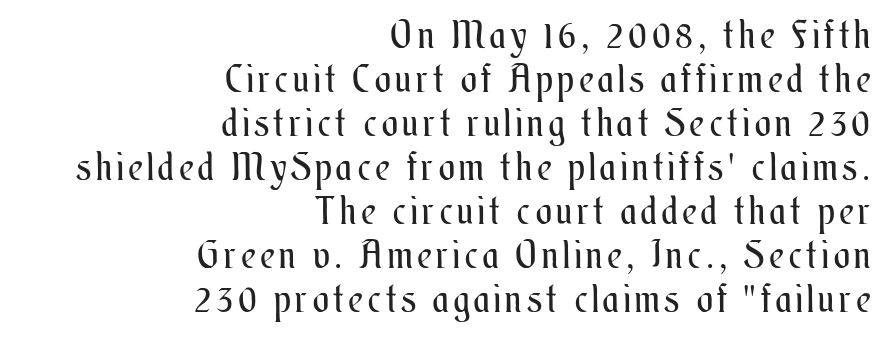
The image shows 38 px regular-weight, condensed type, upright; set right-aligned, line spacing 1.16x, not underlined; medium stroke contrast and a small x-height.
